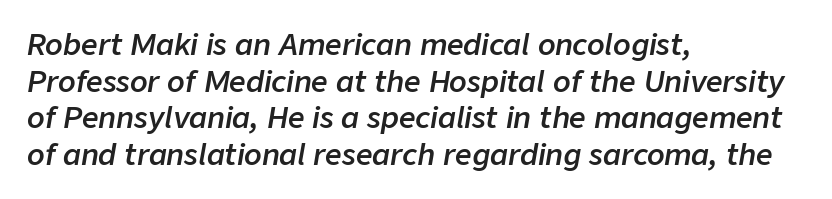
The image shows 29 px semibold type, italic (leaning right); set left-aligned, normal line spacing (1.26x), normal letter spacing, not underlined; low stroke contrast and a medium x-height.
